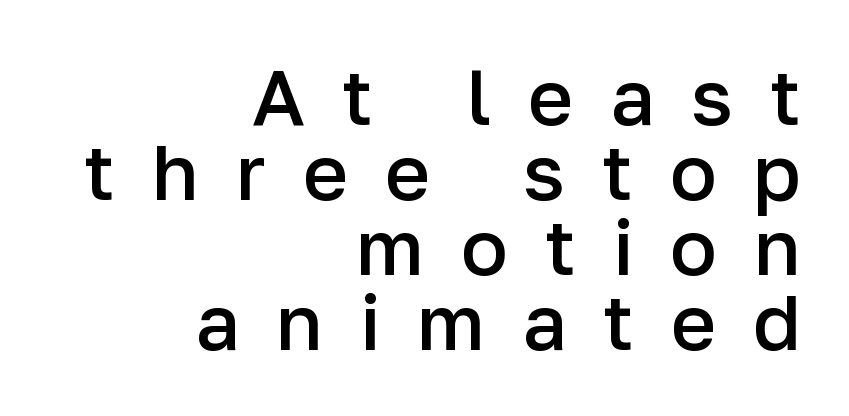
Q: Is the text bold? A: Semi-bold.
Q: Is the text italic (slanted)? A: No, it is upright.
Q: Is the typeface a serif or a sans-serif typeface? A: Sans-serif.
Q: Is the text underlined? A: No.
Q: How is the paragraph aligned? A: Right-aligned.
Q: Is the spacing between letters normal or unusually wide? A: Unusually wide.
Q: Is the spacing between lines tight, normal or loose? A: Tight.
Q: Width (condensed, normal, or wide)? A: Normal.
Q: Stroke contrast? A: Low.
Q: x-height? A: Medium.
Q: Monospaced? A: No.
